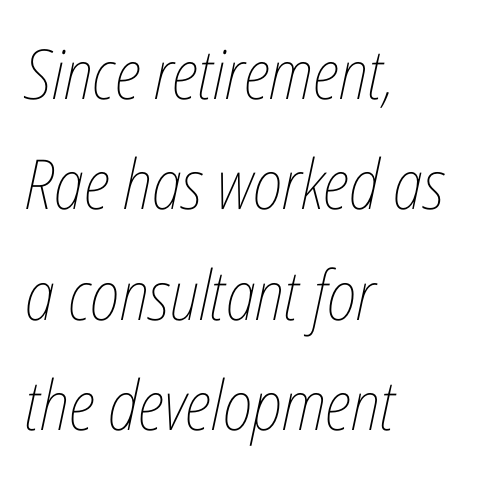
The image shows 69 px thin, condensed type, italic (leaning right); set left-aligned, normal line spacing (1.6x), normal letter spacing, not underlined; low stroke contrast and a medium x-height.
